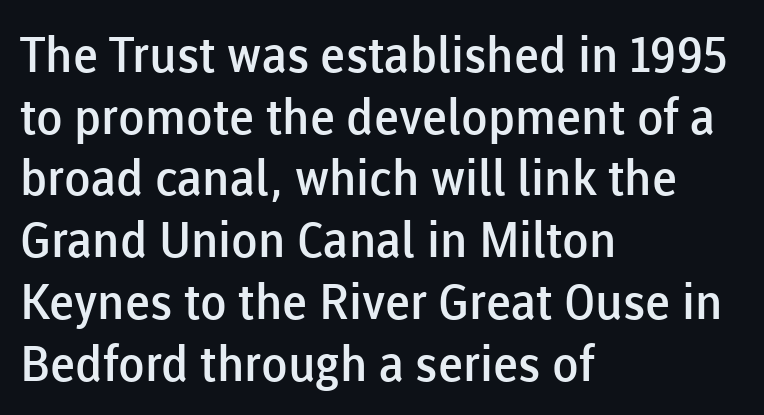
The image shows 49 px semibold sans-serif type, upright; set left-aligned, normal line spacing (1.26x), normal letter spacing, not underlined; low stroke contrast and a medium x-height.
